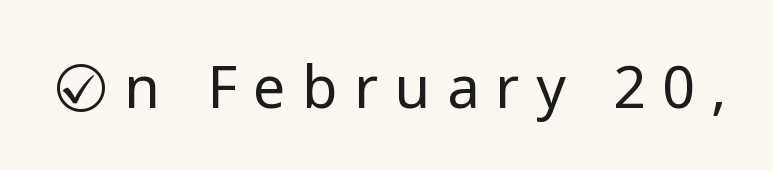
Q: Is the text bold? A: No.
Q: Is the text italic (slanted)? A: No, it is upright.
Q: Is the typeface a serif or a sans-serif typeface? A: Sans-serif.
Q: Is the text underlined? A: No.
Q: Is the spacing between letters normal or unusually wide? A: Unusually wide.
Q: Width (condensed, normal, or wide)? A: Normal.
Q: Stroke contrast? A: Low.
Q: x-height? A: Medium.
Q: Monospaced? A: No.
